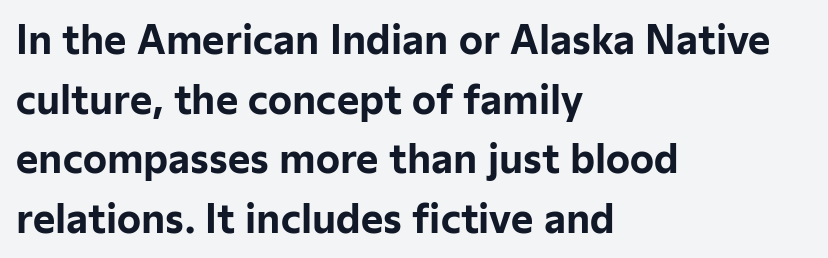
{"serif": "no", "italic": "no", "bold": "yes", "weight": "bold", "width": "normal", "stroke_contrast": "low", "x_height": "medium", "monospaced": "no", "underline": "no", "align": "left", "line_spacing": "normal", "line_spacing_ratio": 1.57, "letter_spacing": "normal", "letter_spacing_em": 0.0, "glyph_px": 38}
